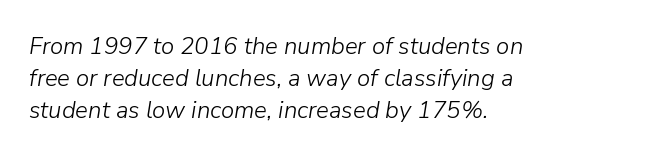
You could call the tracking neutral — neither tight nor loose. A quiet, ordinary-to-light weight characterises the typeface. The space between consecutive lines is moderate. Anything drawn beneath the words? Only blank space. Posture: slanted. This sample is left-justified, so line endings fall wherever the words run out.
